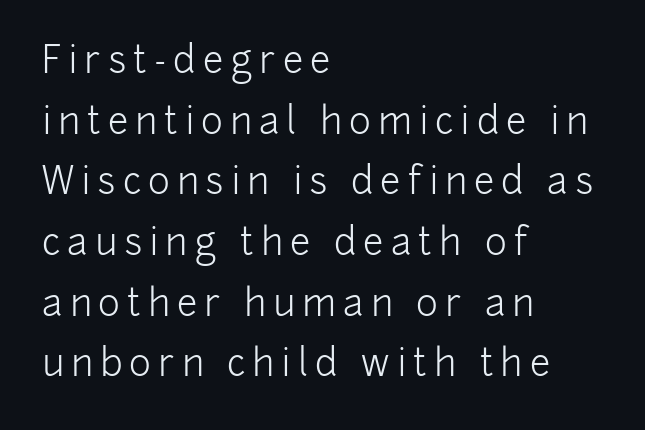
Q: Is the text bold? A: No.
Q: Is the text italic (slanted)? A: No, it is upright.
Q: Is the typeface a serif or a sans-serif typeface? A: Sans-serif.
Q: Is the text underlined? A: No.
Q: How is the paragraph aligned? A: Left-aligned.
Q: Is the spacing between lines tight, normal or loose? A: Normal.
Q: Width (condensed, normal, or wide)? A: Normal.
Q: Stroke contrast? A: Low.
Q: x-height? A: Medium.
Q: Monospaced? A: No.
